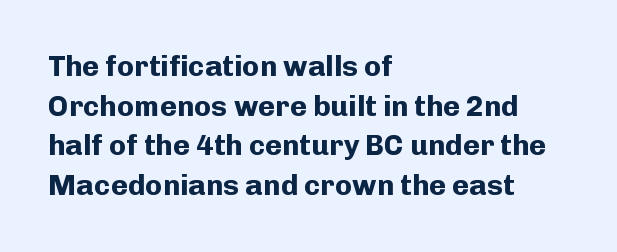
Q: Is the text bold? A: Yes.
Q: Is the text italic (slanted)? A: No, it is upright.
Q: Is the typeface a serif or a sans-serif typeface? A: Sans-serif.
Q: Is the text underlined? A: No.
Q: How is the paragraph aligned? A: Left-aligned.
Q: Is the spacing between letters normal or unusually wide? A: Normal.
Q: Is the spacing between lines tight, normal or loose? A: Normal.
Q: Width (condensed, normal, or wide)? A: Normal.
Q: Stroke contrast? A: Low.
Q: x-height? A: Medium.
Q: Monospaced? A: No.
